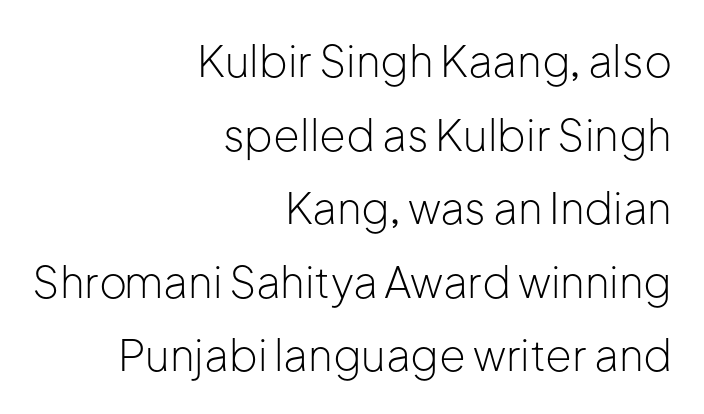
Q: Is the text bold? A: No.
Q: Is the text italic (slanted)? A: No, it is upright.
Q: Is the typeface a serif or a sans-serif typeface? A: Sans-serif.
Q: Is the text underlined? A: No.
Q: How is the paragraph aligned? A: Right-aligned.
Q: Is the spacing between letters normal or unusually wide? A: Normal.
Q: Width (condensed, normal, or wide)? A: Normal.
Q: Stroke contrast? A: Low.
Q: x-height? A: Medium.
Q: Monospaced? A: No.
